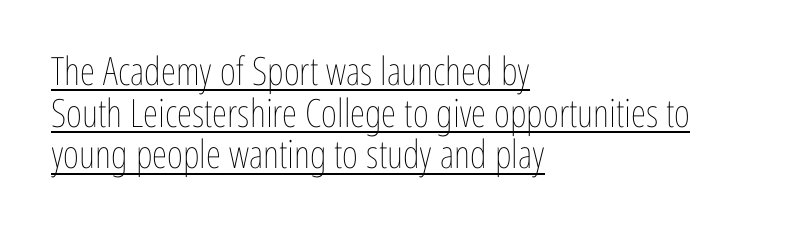
The leading is snug, giving the passage a crowded texture. Nothing unusual about the tracking: characters are spaced as the font intends. The rendering uses natural spacing where letterforms have individual widths. A baseline rule has been typeset under these characters. Is the type heavy? It reads as light-to-regular instead.
